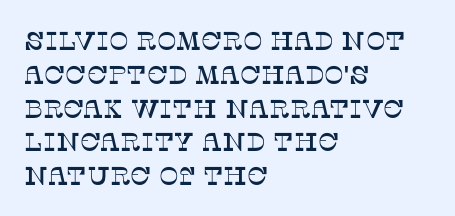
The ragged edge is on the right, which tells us the setting is flush left. How would I describe the line gaps? Plain and ordinary. This is the regular roman posture of the typeface. Only glyphs here, with clear space below each row.
